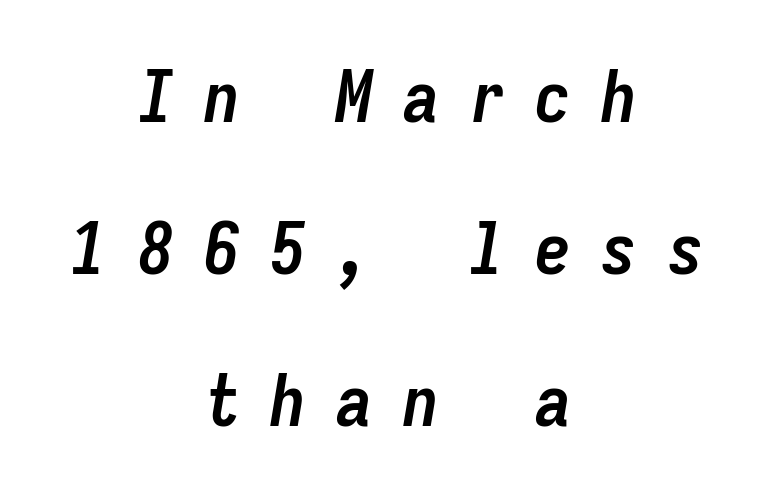
Q: Is the text bold? A: Yes.
Q: Is the text italic (slanted)? A: Yes, it leans right by about 9 degrees.
Q: Is the text underlined? A: No.
Q: How is the paragraph aligned? A: Centered.
Q: Is the spacing between letters normal or unusually wide? A: Unusually wide.
Q: Is the spacing between lines tight, normal or loose? A: Loose.
Q: Width (condensed, normal, or wide)? A: Condensed.
Q: Stroke contrast? A: Low.
Q: x-height? A: Medium.
Q: Monospaced? A: Yes.
